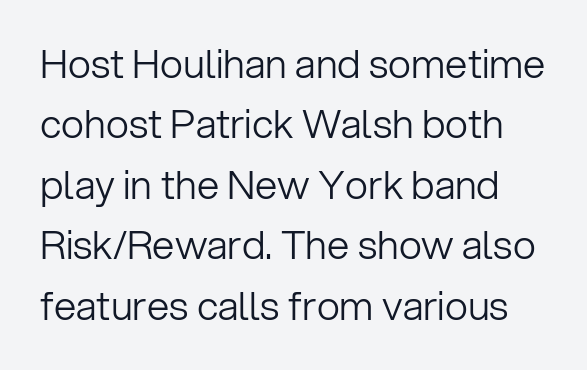
Q: Is the text bold? A: No.
Q: Is the text italic (slanted)? A: No, it is upright.
Q: Is the typeface a serif or a sans-serif typeface? A: Sans-serif.
Q: Is the text underlined? A: No.
Q: Is the spacing between letters normal or unusually wide? A: Normal.
Q: Is the spacing between lines tight, normal or loose? A: Normal.
Q: Width (condensed, normal, or wide)? A: Normal.
Q: Stroke contrast? A: Low.
Q: x-height? A: Medium.
Q: Monospaced? A: No.
